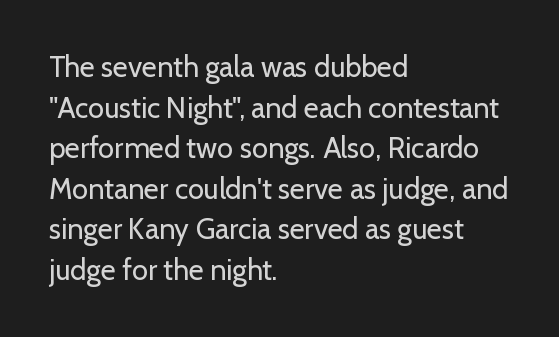
The image shows 29 px regular-weight sans-serif type, upright; set left-aligned, normal line spacing (1.4x), normal letter spacing, not underlined; low stroke contrast and a medium x-height.
